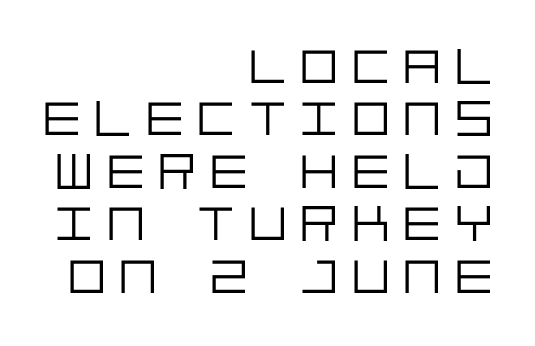
The image shows 50 px light sans-serif type, upright; set right-aligned, tight line spacing (1.05x), unusually wide letter spacing (+0.28 em), not underlined; low stroke contrast and a large x-height.
